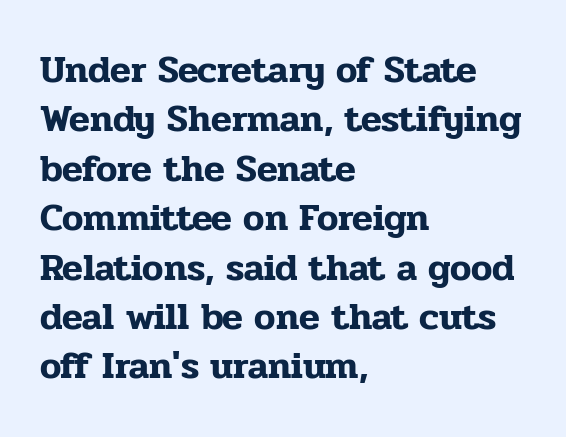
The image shows 38 px serif type, upright; set left-aligned, normal line spacing (1.3x), normal letter spacing, not underlined; low stroke contrast and a medium x-height.
